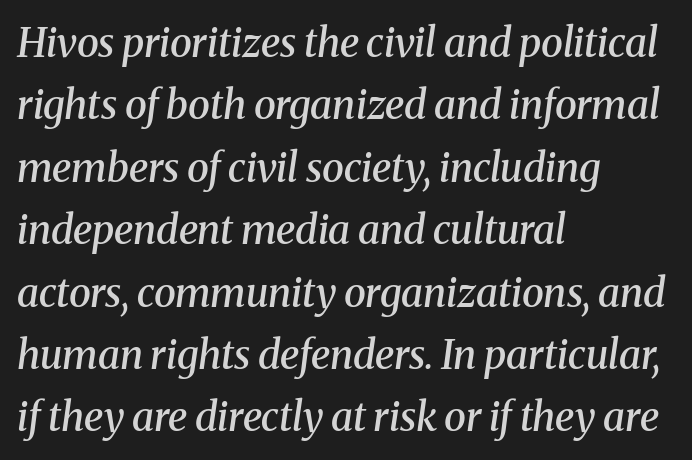
{"serif": "yes", "italic": "yes", "lean": "right", "slant_degrees": 8, "bold": "semi", "weight": "semibold", "width": "normal", "stroke_contrast": "medium", "x_height": "medium", "monospaced": "no", "underline": "no", "align": "left", "line_spacing": "normal", "line_spacing_ratio": 1.56, "letter_spacing": "normal", "letter_spacing_em": 0.0, "glyph_px": 40}
